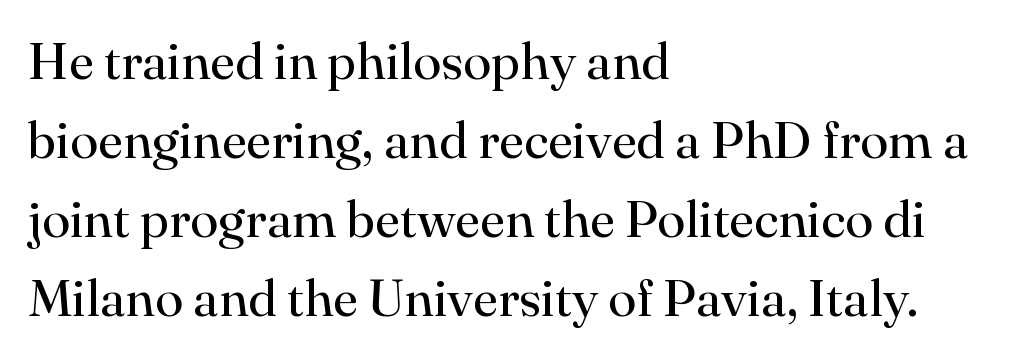
{"serif": "yes", "italic": "no", "bold": "no", "weight": "regular", "width": "normal", "stroke_contrast": "high", "x_height": "small", "monospaced": "no", "underline": "no", "align": "left", "line_spacing": "normal", "line_spacing_ratio": 1.52, "letter_spacing": "normal", "letter_spacing_em": 0.0, "glyph_px": 52}
